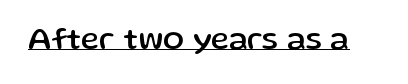
The image shows 31 px sans-serif type, upright; set normal letter spacing, underlined; low stroke contrast and a medium x-height.
